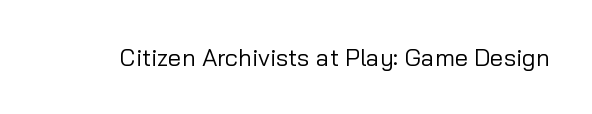
The image shows 24 px text type, upright; set normal letter spacing, not underlined.
